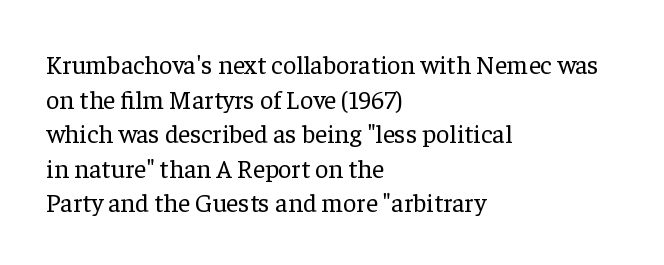
No chunkiness to these letters — they're not bold. A classic flush-left, rag-right setting is used for this passage. One glance says typical: line gaps are just what's usual. The letters sit at their default tracking, neither squeezed nor spread.
